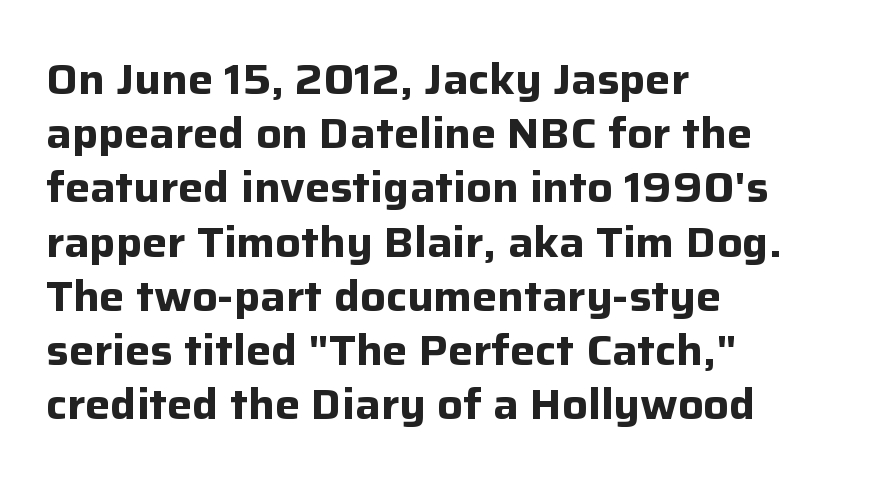
The image shows 42 px bold sans-serif type, upright; set left-aligned, normal line spacing (1.29x), normal letter spacing, not underlined; low stroke contrast and a medium x-height.
